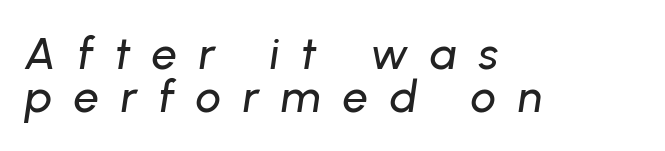
{"italic": "yes", "lean": "right", "slant_degrees": 8, "width": "normal", "stroke_contrast": "low", "x_height": "medium", "monospaced": "no", "underline": "no", "align": "left", "line_spacing": "tight", "line_spacing_ratio": 0.96, "letter_spacing": "wide", "letter_spacing_em": 0.48, "glyph_px": 45}
